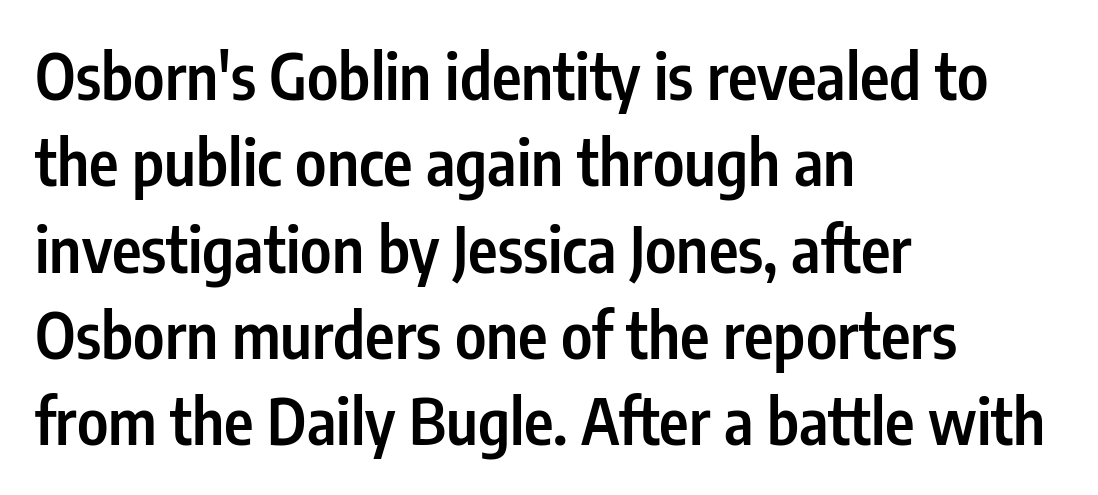
The typeface chosen for these lines omits serifs. A typesetter would call this proportional, since set widths differ per character. The axis of the letterforms is exactly vertical. Does the leading feel generous? No, just average. Letter spacing: default. A bare baseline throughout the passage.
